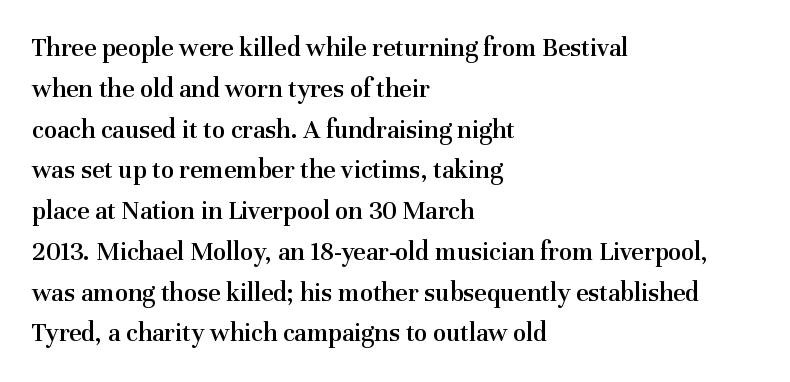
Compared with a centered layout, this one pins lines to the left instead. Compared with typical paragraphs, the rows here are spaced about the same. You can tell it's not italic because the verticals are truly vertical. Bare-footed words on every line. A fair bit of extra ink — the face is semibold, not bold.
